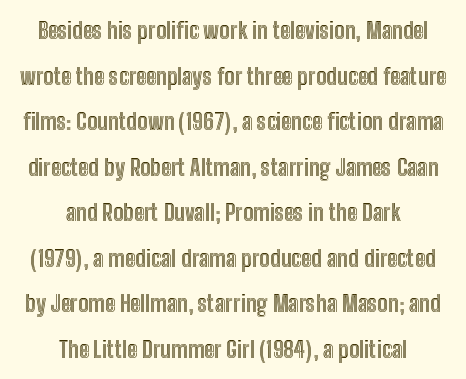
Q: Is the text italic (slanted)? A: No, it is upright.
Q: Is the text underlined? A: No.
Q: How is the paragraph aligned? A: Centered.
Q: Is the spacing between letters normal or unusually wide? A: Normal.
Q: Is the spacing between lines tight, normal or loose? A: Loose.
